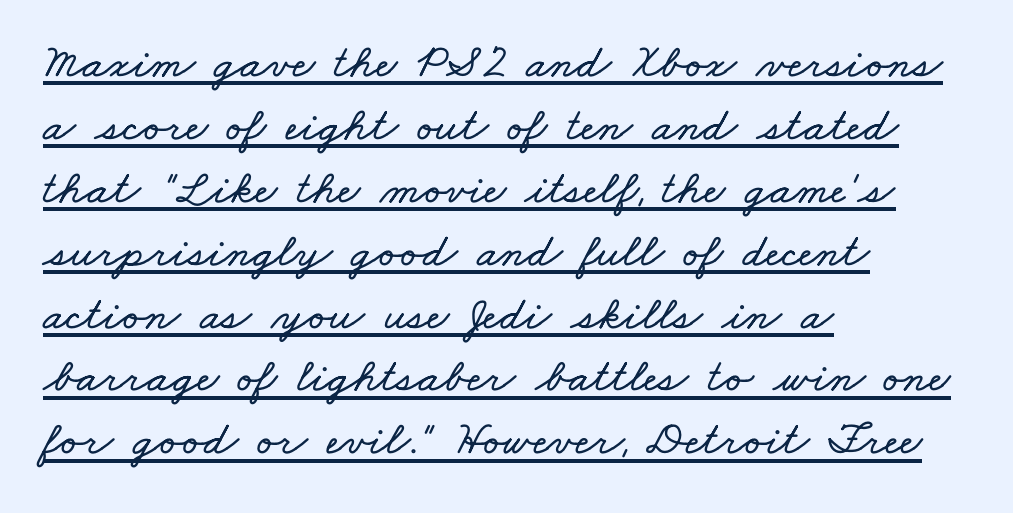
The image shows 48 px wide type; set left-aligned, normal line spacing (1.31x), normal letter spacing, underlined; low stroke contrast and a small x-height.
